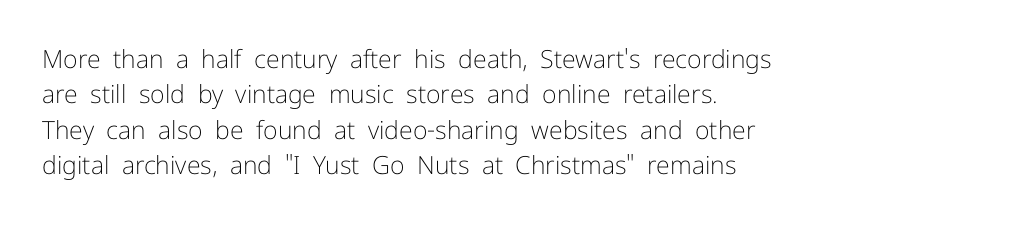
{"italic": "no", "bold": "no", "underline": "no", "align": "left", "line_spacing": "normal", "line_spacing_ratio": 1.42, "letter_spacing": "normal", "letter_spacing_em": 0.0, "glyph_px": 25}
